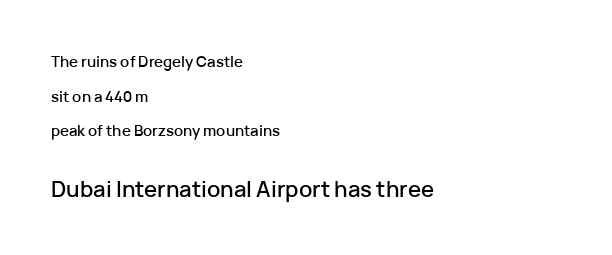
The image shows 22 px text type, upright; set left-aligned, loose line spacing (2.31x), normal letter spacing, not underlined; the second (bottom) block is 1.47x larger.
